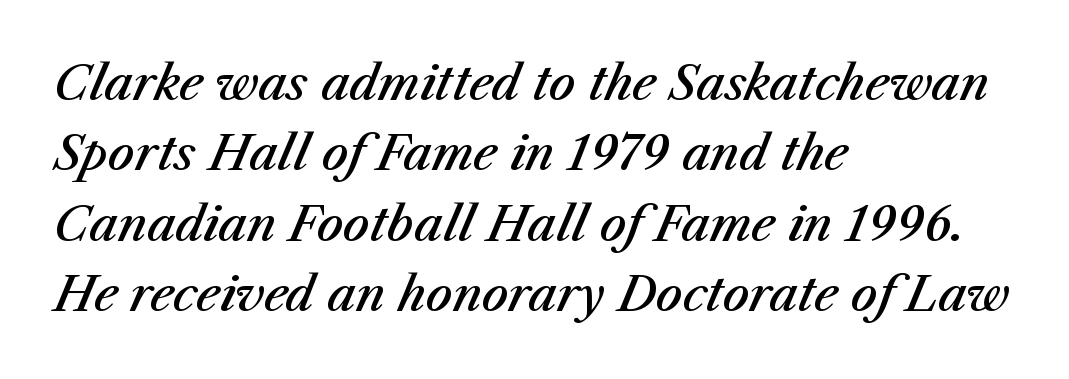
This rendering uses left alignment, leaving the right contour irregular. Each letter keeps its own natural width here, so spacing adapts to shape. The space between consecutive lines is moderate. The words here are not underlined.
